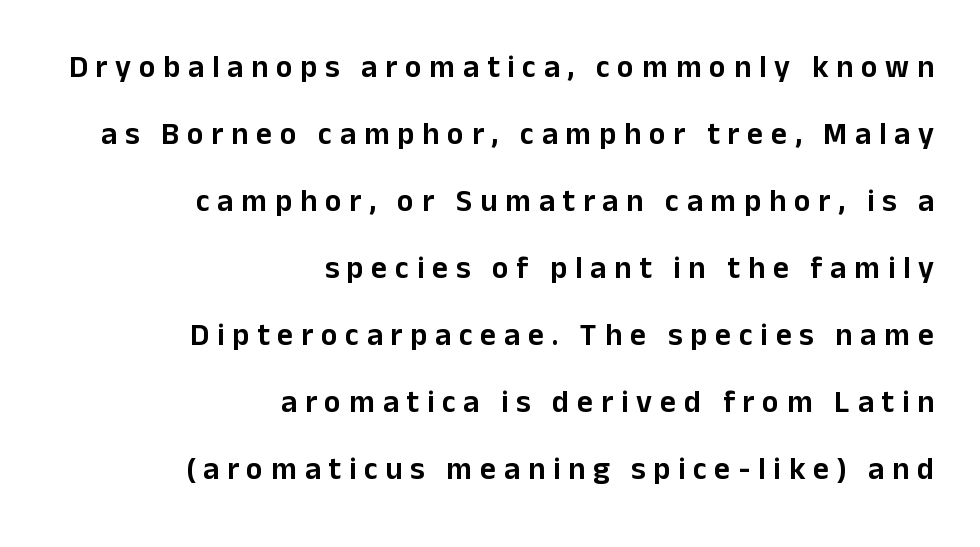
When letters stand straight like this, we call the style roman or upright. You could fit nearly another row in the gap between these rows. The rendering anchors every line to the right-hand side. Varying glyph widths throughout — classic text-font behaviour. How are the letters spaced? Widely, with obvious added tracking.
